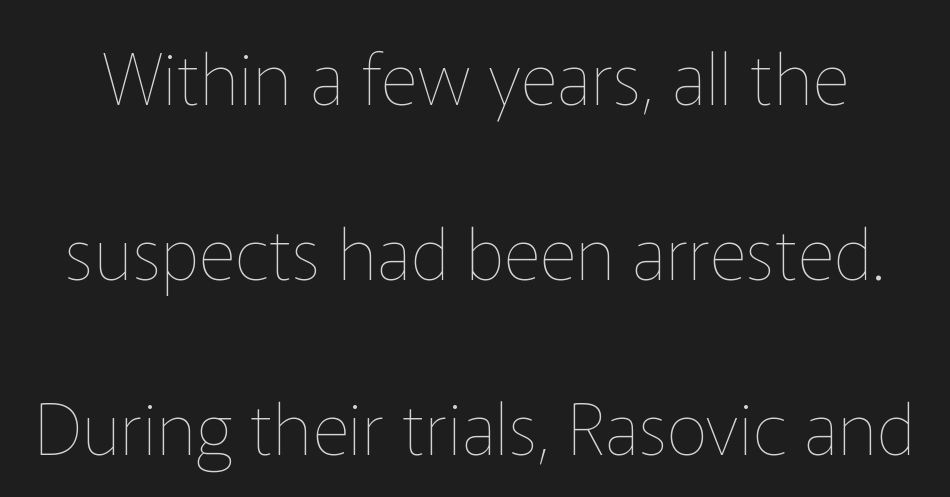
This sample has the flowing, uneven cadence of proportional lettering. The lines are spread far apart with generous leading. Nothing heavy about these letters — not bold at all. Glyph-to-glyph distance matches everyday printed text. Letters rest on an invisible, unmarked baseline. Every stem runs plumb, perpendicular to the baseline.
